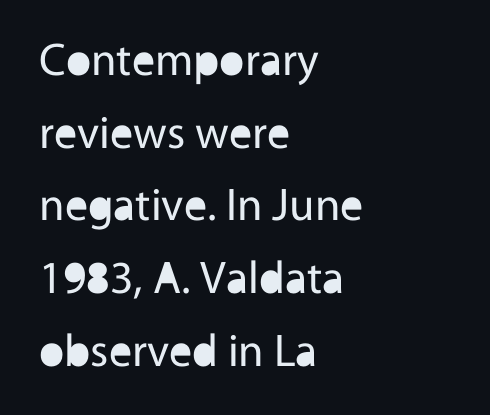
Which margin do the lines hug? The left one — the right edge is uneven. Bare-footed words on every line. Short note: letters normally spaced. Summary of weight: not heavy and not bold.
